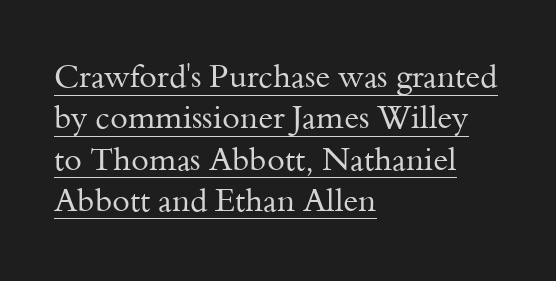
The image shows 32 px regular-weight serif type, upright; set left-aligned, normal line spacing (1.29x), normal letter spacing, underlined; medium stroke contrast and a small x-height.
